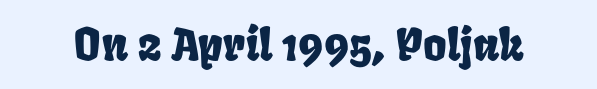
You could call the tracking neutral — neither tight nor loose. The area under the type is left untouched. Think of a printed novel: that variable character pitch is what you see here.
